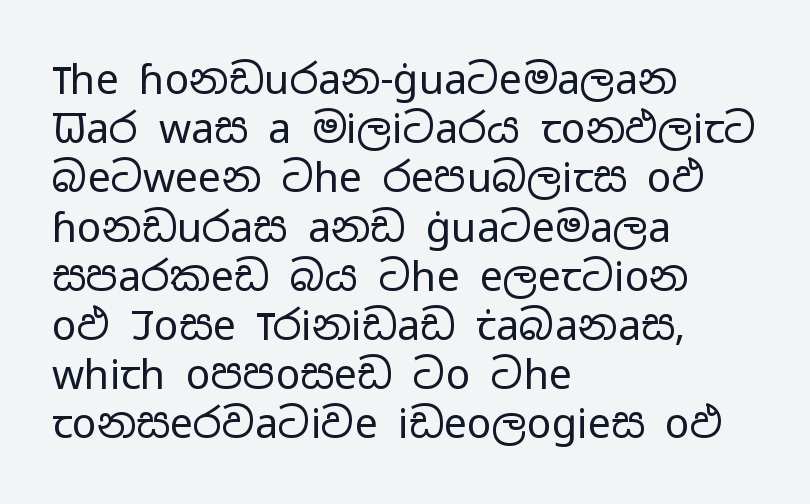
Q: Is the text bold? A: No.
Q: Is the text italic (slanted)? A: No, it is upright.
Q: Is the typeface a serif or a sans-serif typeface? A: Sans-serif.
Q: Is the text underlined? A: No.
Q: How is the paragraph aligned? A: Left-aligned.
Q: Is the spacing between letters normal or unusually wide? A: Normal.
Q: Width (condensed, normal, or wide)? A: Wide.
Q: Stroke contrast? A: Low.
Q: x-height? A: Medium.
Q: Monospaced? A: No.
